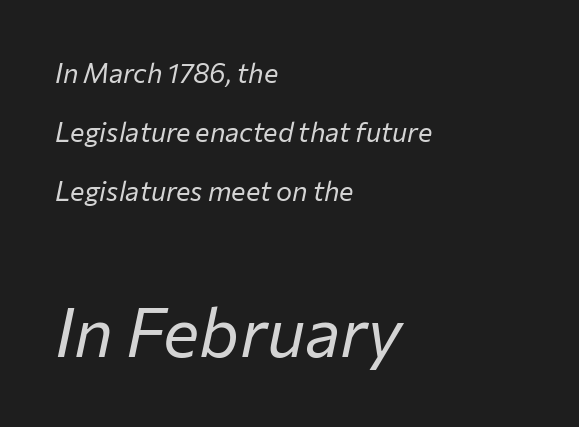
{"italic": "yes", "lean": "right", "slant_degrees": 12, "bold": "no", "weight": "regular", "width": "normal", "stroke_contrast": "low", "x_height": "medium", "monospaced": "no", "underline": "no", "align": "left", "line_spacing": "loose", "line_spacing_ratio": 2.19, "letter_spacing": "normal", "letter_spacing_em": 0.0, "larger_block": "second", "size_ratio": 2.52, "glyph_px": 68}
